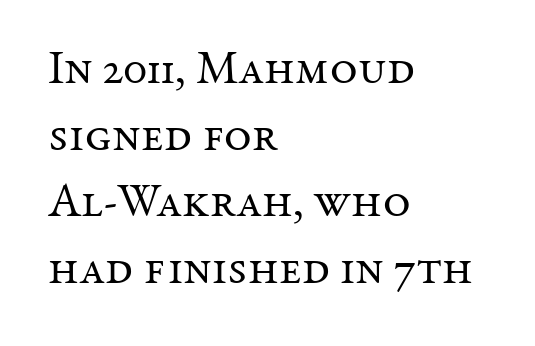
Q: Is the text bold? A: No.
Q: Is the text italic (slanted)? A: No, it is upright.
Q: Is the typeface a serif or a sans-serif typeface? A: Serif.
Q: Is the text underlined? A: No.
Q: How is the paragraph aligned? A: Left-aligned.
Q: Is the spacing between letters normal or unusually wide? A: Normal.
Q: Is the spacing between lines tight, normal or loose? A: Normal.
Q: Width (condensed, normal, or wide)? A: Normal.
Q: Stroke contrast? A: Medium.
Q: x-height? A: Medium.
Q: Monospaced? A: No.
